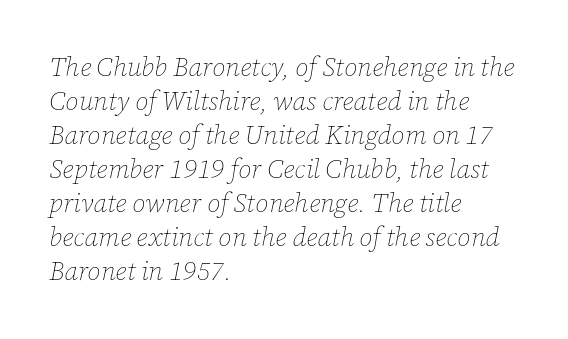
The image shows 26 px text type, italic (leaning right); set left-aligned, normal line spacing (1.31x), normal letter spacing, not underlined.
